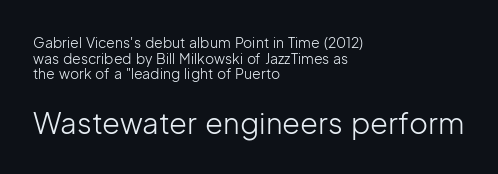
The image shows 29 px light sans-serif type, upright; set left-aligned, tight line spacing (1.11x), normal letter spacing, not underlined; the second (bottom) block is 2.07x larger; low stroke contrast and a medium x-height.
